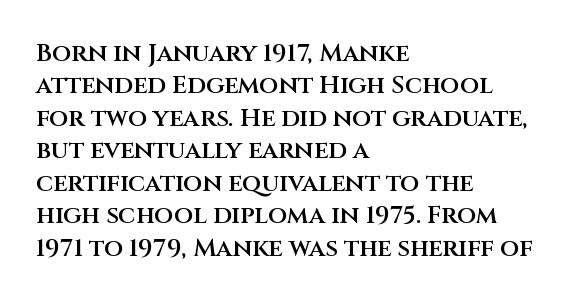
The type is set solid horizontally, with unmodified tracking. Check the space under the baseline: it is left empty. In terms of weight, the rendering is demibold, just under bold. This is the regular roman posture of the typeface.
